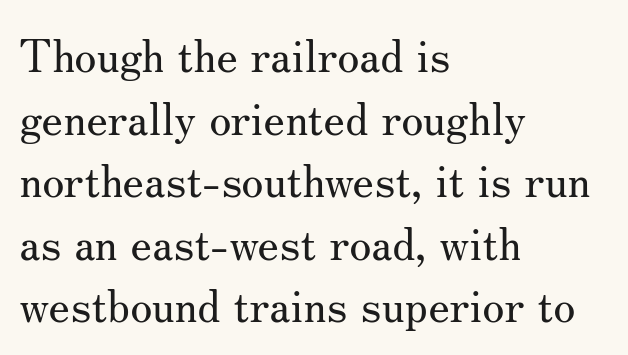
The image shows 45 px regular-weight serif type, upright; set left-aligned, normal line spacing (1.39x), normal letter spacing, not underlined; medium stroke contrast and a small x-height.
